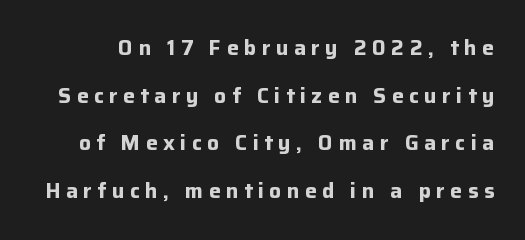
Q: Is the text bold? A: Yes.
Q: Is the text italic (slanted)? A: No, it is upright.
Q: Is the text underlined? A: No.
Q: Is the spacing between letters normal or unusually wide? A: Unusually wide.
Q: Is the spacing between lines tight, normal or loose? A: Loose.
